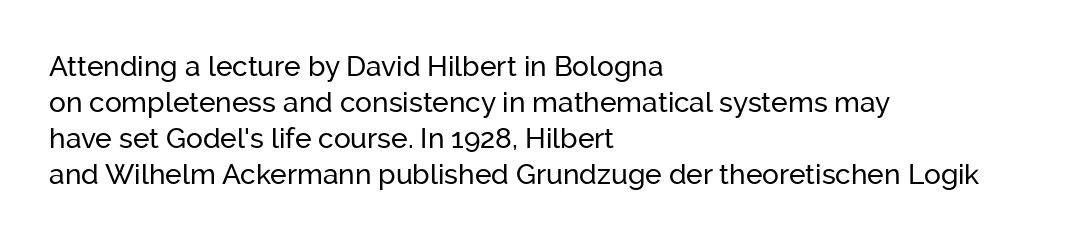
The image shows 28 px sans-serif type, upright; set left-aligned, normal line spacing (1.29x), normal letter spacing, not underlined; low stroke contrast and a medium x-height.
